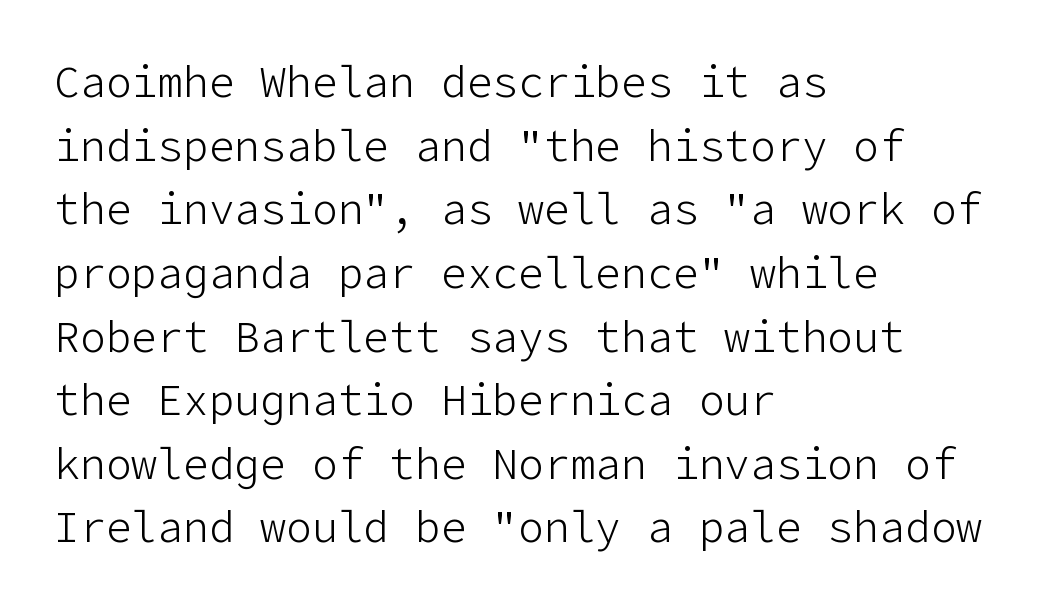
Q: Is the text bold? A: No.
Q: Is the text italic (slanted)? A: No, it is upright.
Q: Is the typeface a serif or a sans-serif typeface? A: Sans-serif.
Q: Is the text underlined? A: No.
Q: How is the paragraph aligned? A: Left-aligned.
Q: Is the spacing between letters normal or unusually wide? A: Normal.
Q: Is the spacing between lines tight, normal or loose? A: Normal.
Q: Width (condensed, normal, or wide)? A: Normal.
Q: Stroke contrast? A: Low.
Q: x-height? A: Medium.
